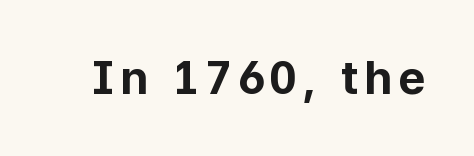
Every stem runs plumb, perpendicular to the baseline. Its strokes are broad and dark, the hallmark of bold type. What kind of face is this? One without serifs — a sans. Type without underlining.
